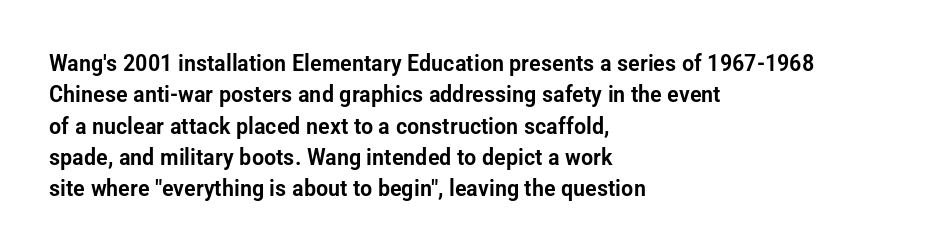
The passage shown is not underscored anywhere. The line texture is even and compact thanks to regular tracking. Nope, not italic — everything's standing straight. Each line starts at the same left margin while the right side varies. Notice how descenders clear the ascenders below comfortably — that's standard leading.
